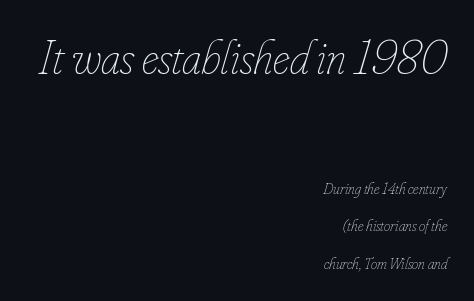
The image shows 48 px thin, condensed type, italic (leaning right); set right-aligned, loose line spacing (2.34x), normal letter spacing, not underlined; the first (top) block is 3.0x larger; low stroke contrast and a small x-height.
